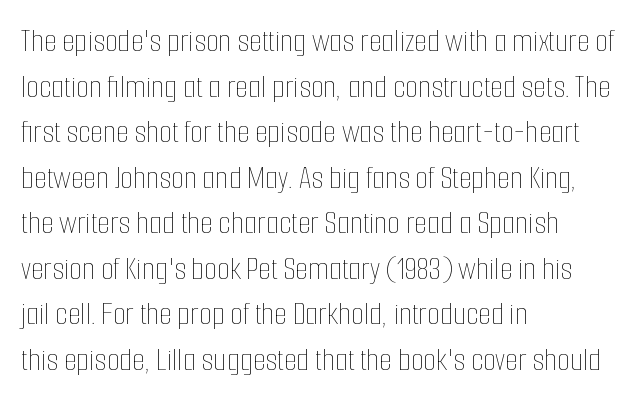
Q: Is the text bold? A: No.
Q: Is the text italic (slanted)? A: No, it is upright.
Q: Is the text underlined? A: No.
Q: How is the paragraph aligned? A: Left-aligned.
Q: Is the spacing between letters normal or unusually wide? A: Normal.
Q: Is the spacing between lines tight, normal or loose? A: Normal.
Q: Width (condensed, normal, or wide)? A: Condensed.
Q: Stroke contrast? A: Low.
Q: x-height? A: Medium.
Q: Monospaced? A: No.
